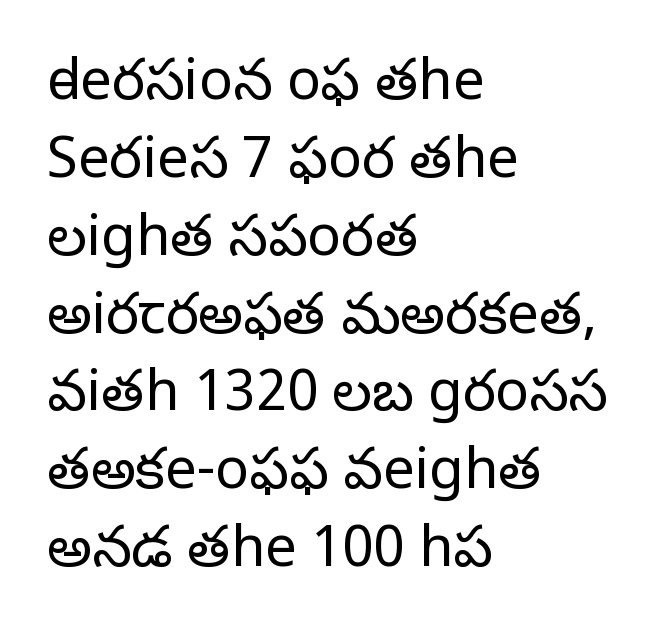
{"serif": "yes", "italic": "no", "bold": "no", "weight": "regular", "width": "normal", "stroke_contrast": "low", "x_height": "large", "monospaced": "no", "underline": "no", "align": "left", "line_spacing": "normal", "line_spacing_ratio": 1.39, "letter_spacing": "normal", "letter_spacing_em": 0.0, "glyph_px": 56}
